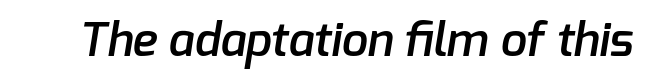
The image shows 47 px semibold sans-serif type; set normal letter spacing, not underlined; low stroke contrast and a medium x-height.
